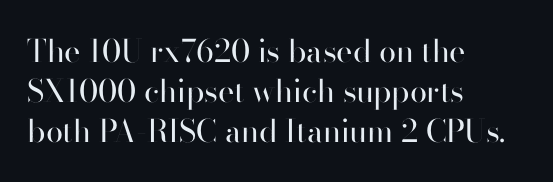
Q: Is the text bold? A: No.
Q: Is the text italic (slanted)? A: No, it is upright.
Q: Is the typeface a serif or a sans-serif typeface? A: Sans-serif.
Q: Is the text underlined? A: No.
Q: How is the paragraph aligned? A: Left-aligned.
Q: Is the spacing between letters normal or unusually wide? A: Normal.
Q: Is the spacing between lines tight, normal or loose? A: Normal.
Q: Width (condensed, normal, or wide)? A: Normal.
Q: Stroke contrast? A: High.
Q: x-height? A: Small.
Q: Monospaced? A: No.
